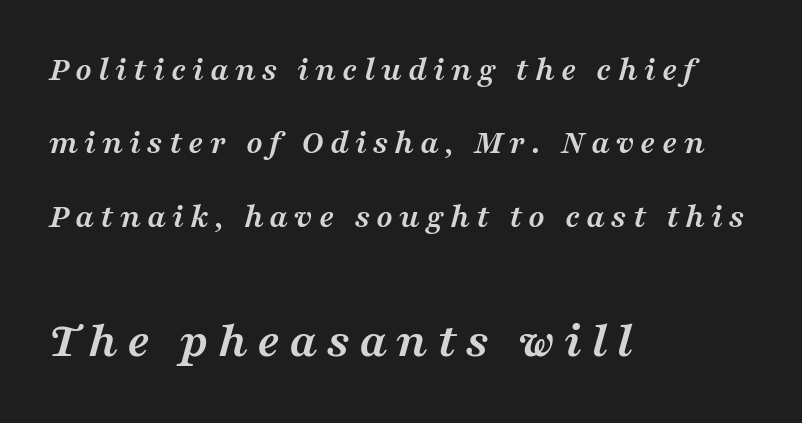
{"serif": "yes", "italic": "yes", "lean": "right", "slant_degrees": 16, "bold": "yes", "weight": "semibold", "width": "wide", "stroke_contrast": "medium", "x_height": "medium", "monospaced": "no", "underline": "no", "align": "left", "line_spacing": "loose", "line_spacing_ratio": 2.16, "larger_block": "second", "size_ratio": 1.5, "glyph_px": 51}
